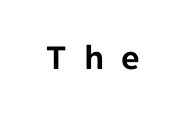
You can tell it's not italic because the verticals are truly vertical. Spacing verdict: proportional, widths tailored to each character. What kind of face is this? One without serifs — a sans. Quick note: underline off. The tracking reads as deliberately expanded to a designer's eye.
